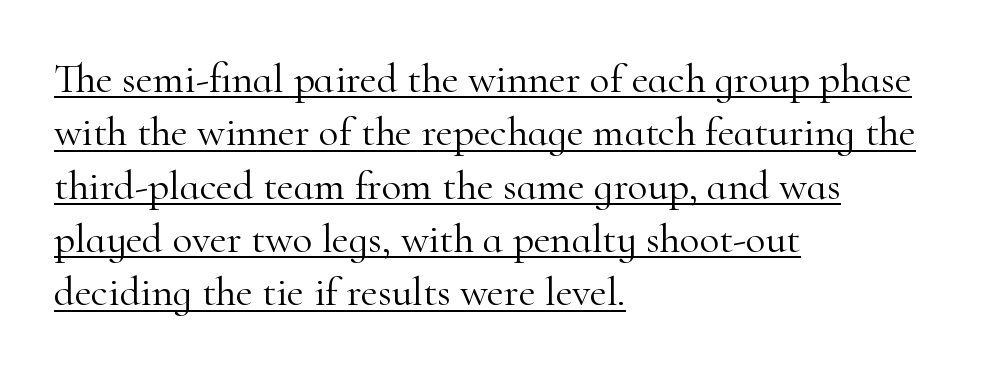
{"serif": "yes", "italic": "no", "bold": "no", "weight": "light", "width": "normal", "stroke_contrast": "high", "x_height": "small", "monospaced": "no", "underline": "yes", "align": "left", "line_spacing": "normal", "line_spacing_ratio": 1.3, "letter_spacing": "normal", "letter_spacing_em": 0.0, "glyph_px": 41}
